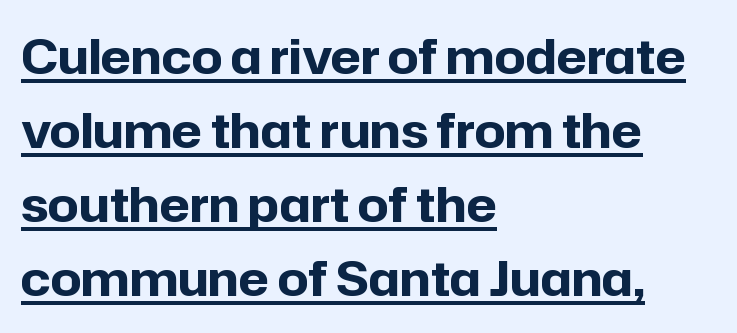
{"serif": "no", "italic": "no", "bold": "yes", "weight": "bold", "width": "normal", "stroke_contrast": "low", "x_height": "medium", "monospaced": "no", "underline": "yes", "align": "left", "line_spacing": "normal", "line_spacing_ratio": 1.54, "letter_spacing": "normal", "letter_spacing_em": 0.0, "glyph_px": 48}
